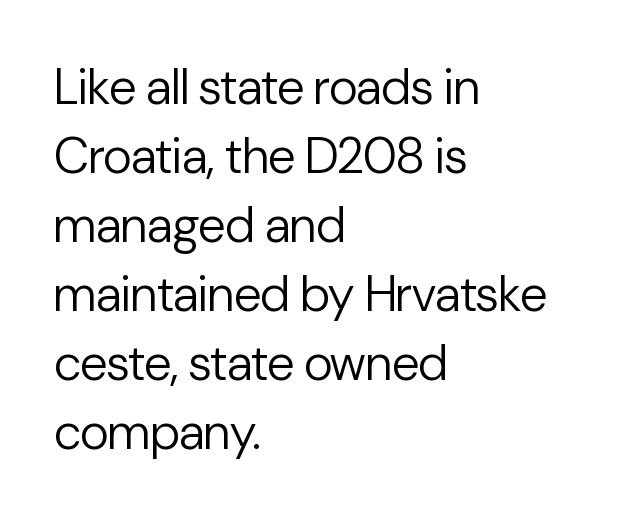
Here the glyphs are tracked normally, forming tight word shapes. These lines were composed using upright roman letters. The compositor pushed each line to the left boundary. A typesetter would call this proportional, since set widths differ per character. This is not heavy type; no bold has been used. The area under the type is left untouched.
